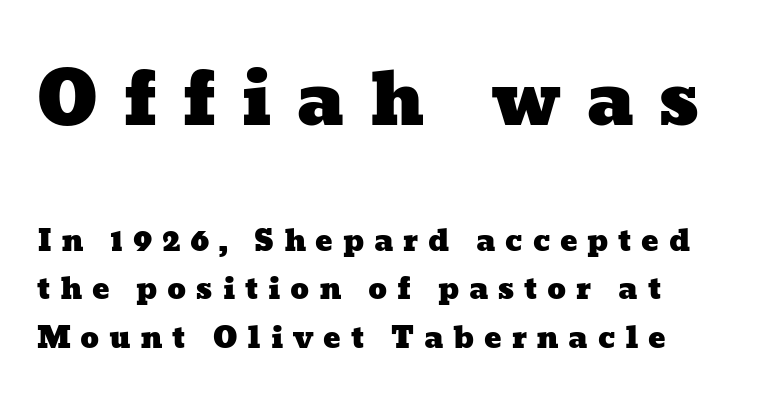
The image shows 72 px wide type; set normal line spacing (1.67x), unusually wide letter spacing (+0.33 em), not underlined; the first (top) block is 2.48x larger; low stroke contrast and a medium x-height.
